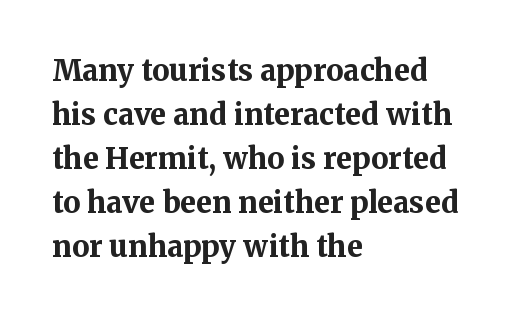
Q: Is the text bold? A: Yes.
Q: Is the text italic (slanted)? A: No, it is upright.
Q: Is the typeface a serif or a sans-serif typeface? A: Serif.
Q: Is the text underlined? A: No.
Q: How is the paragraph aligned? A: Left-aligned.
Q: Is the spacing between letters normal or unusually wide? A: Normal.
Q: Is the spacing between lines tight, normal or loose? A: Normal.
Q: Width (condensed, normal, or wide)? A: Normal.
Q: Stroke contrast? A: Medium.
Q: x-height? A: Medium.
Q: Monospaced? A: No.
